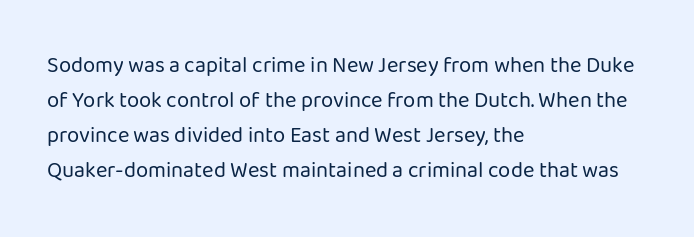
Q: Is the text bold? A: No.
Q: Is the text italic (slanted)? A: No, it is upright.
Q: Is the text underlined? A: No.
Q: How is the paragraph aligned? A: Left-aligned.
Q: Is the spacing between letters normal or unusually wide? A: Normal.
Q: Is the spacing between lines tight, normal or loose? A: Normal.
